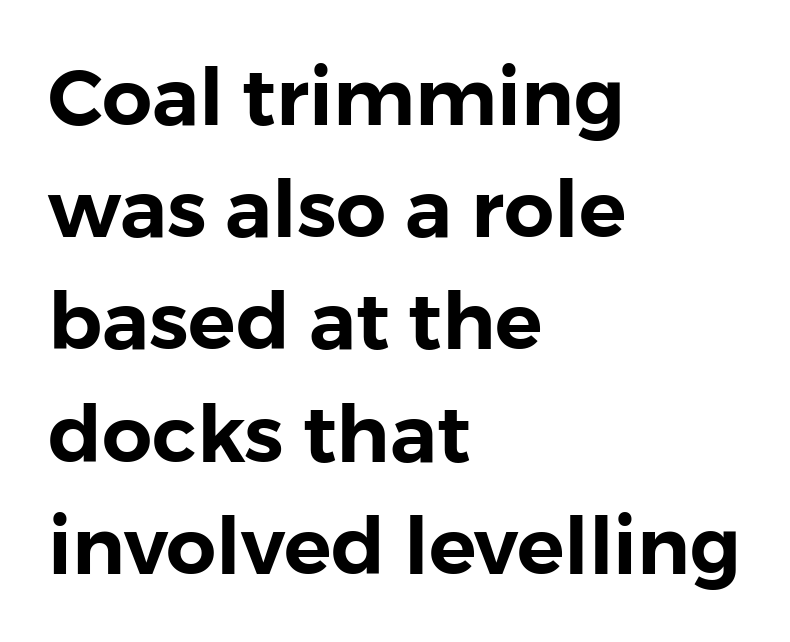
{"serif": "no", "italic": "no", "width": "normal", "stroke_contrast": "low", "x_height": "medium", "monospaced": "no", "underline": "no", "align": "left", "line_spacing": "normal", "line_spacing_ratio": 1.42, "letter_spacing": "normal", "letter_spacing_em": 0.0, "glyph_px": 79}
